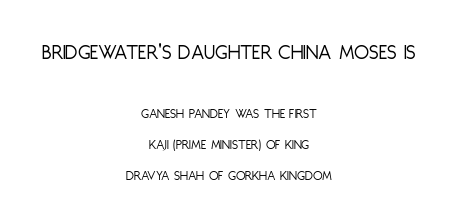
{"italic": "no", "bold": "no", "underline": "no", "align": "center", "line_spacing": "loose", "line_spacing_ratio": 2.21, "letter_spacing": "normal", "letter_spacing_em": 0.0, "larger_block": "first", "size_ratio": 1.57, "glyph_px": 22}
